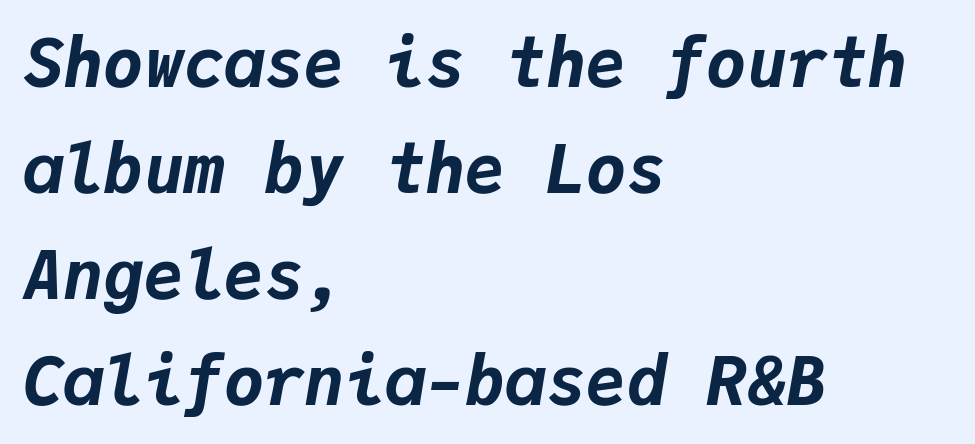
{"italic": "yes", "lean": "right", "slant_degrees": 9, "bold": "yes", "weight": "bold", "width": "normal", "stroke_contrast": "low", "x_height": "medium", "monospaced": "yes", "underline": "no", "align": "left", "line_spacing": "normal", "line_spacing_ratio": 1.58, "letter_spacing": "normal", "letter_spacing_em": 0.0, "glyph_px": 67}
